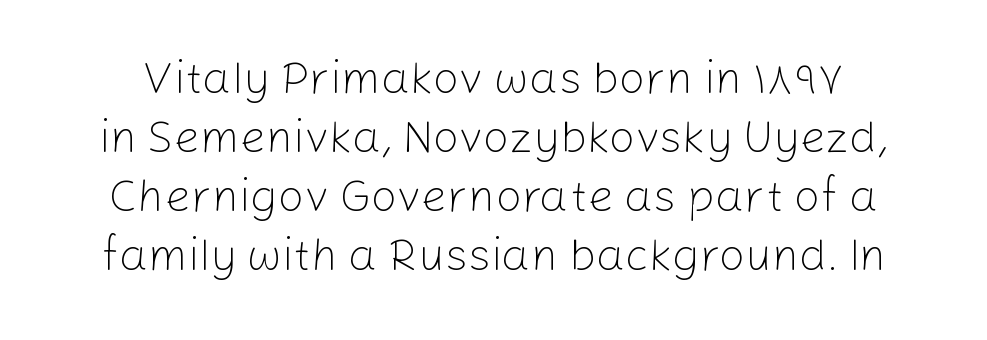
Q: Is the text bold? A: No.
Q: Is the text italic (slanted)? A: No, it is upright.
Q: Is the typeface a serif or a sans-serif typeface? A: Sans-serif.
Q: Is the text underlined? A: No.
Q: Is the spacing between letters normal or unusually wide? A: Normal.
Q: Is the spacing between lines tight, normal or loose? A: Normal.
Q: Width (condensed, normal, or wide)? A: Normal.
Q: Stroke contrast? A: Low.
Q: x-height? A: Medium.
Q: Monospaced? A: No.
